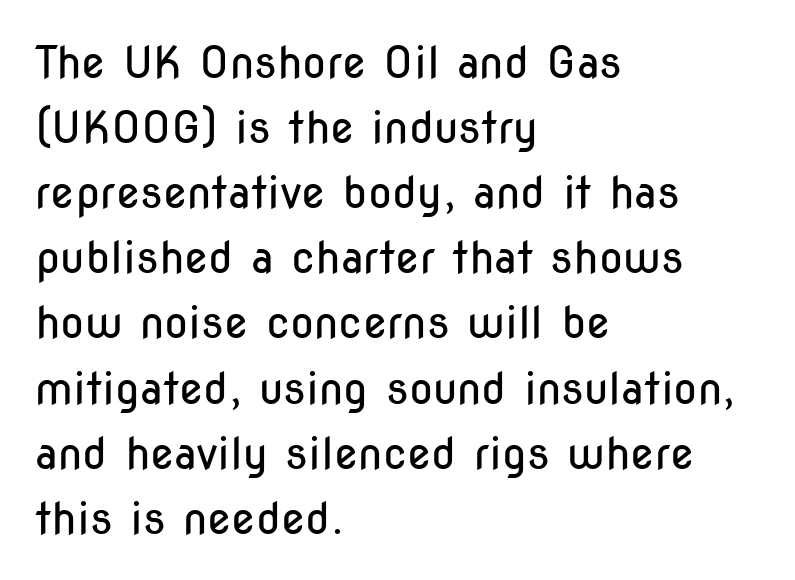
Regular leading. Reading down the block, your eye returns to a fixed left position each line. The passage shown is not bold in any degree. The rendering keeps characters at their native spacing. This rendering features lettering with no underline. The passage shown is typed in a proportional face where columns would drift.
